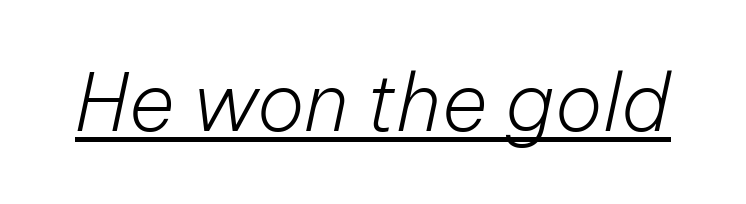
Default kerning and tracking; the words read as compact shapes. Varying glyph widths throughout — classic text-font behaviour. The strokes are not fattened; the text isn't bold. Emphasis-style slanted type is in use.
